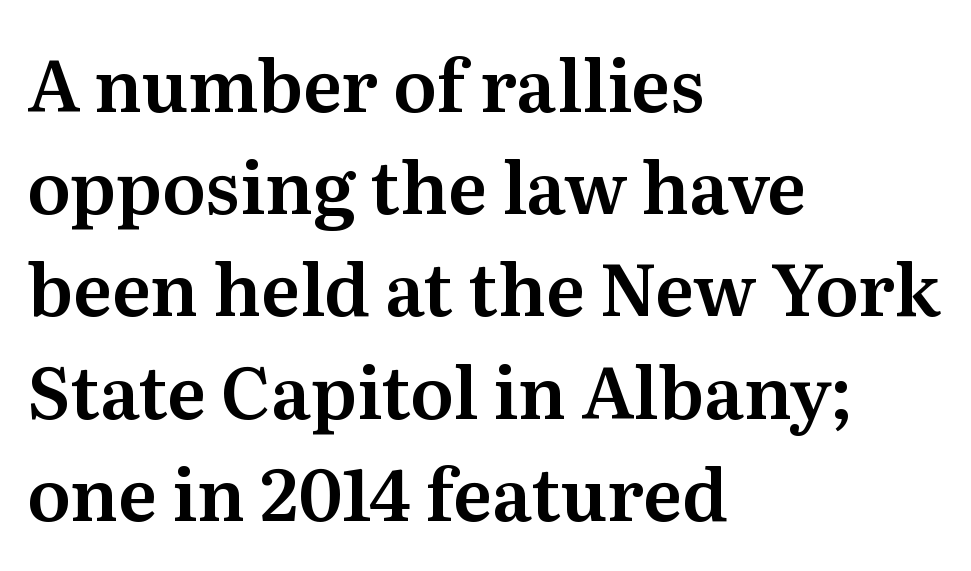
Q: Is the text italic (slanted)? A: No, it is upright.
Q: Is the typeface a serif or a sans-serif typeface? A: Serif.
Q: Is the text underlined? A: No.
Q: How is the paragraph aligned? A: Left-aligned.
Q: Is the spacing between letters normal or unusually wide? A: Normal.
Q: Is the spacing between lines tight, normal or loose? A: Normal.
Q: Width (condensed, normal, or wide)? A: Normal.
Q: Stroke contrast? A: Medium.
Q: x-height? A: Medium.
Q: Monospaced? A: No.
